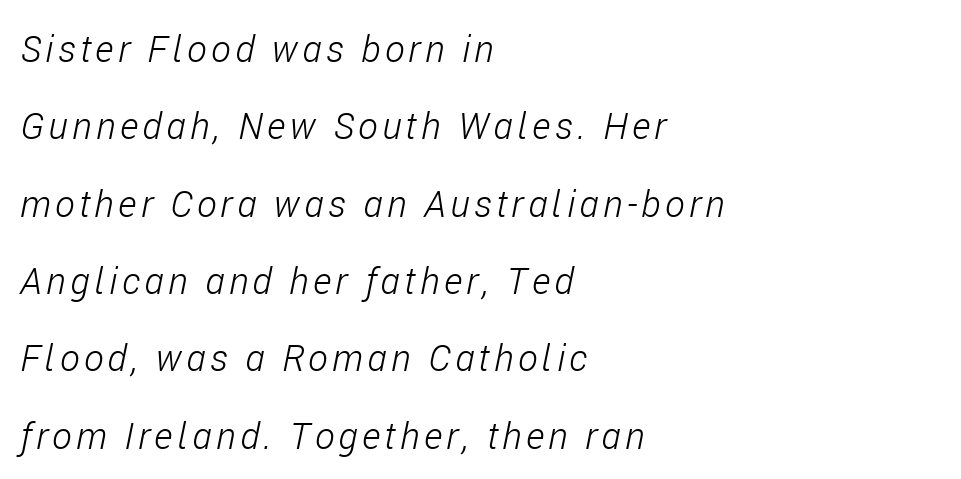
Q: Is the text bold? A: No.
Q: Is the text italic (slanted)? A: Yes, it leans right by about 11 degrees.
Q: Is the text underlined? A: No.
Q: How is the paragraph aligned? A: Left-aligned.
Q: Is the spacing between lines tight, normal or loose? A: Loose.
Q: Width (condensed, normal, or wide)? A: Condensed.
Q: Stroke contrast? A: Low.
Q: x-height? A: Medium.
Q: Monospaced? A: No.
